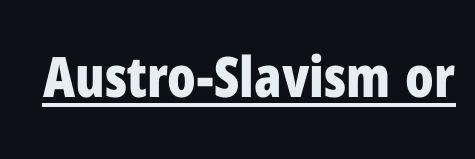
The image shows 56 px bold, condensed sans-serif type, upright; set normal letter spacing, underlined; low stroke contrast and a medium x-height.
